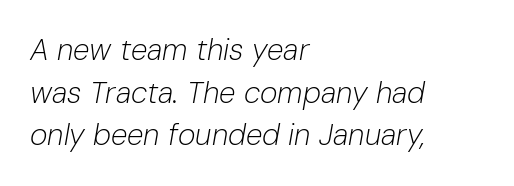
Every row of glyphs begins at an identical x-position on the left. This rendering leaves character spacing at its baseline value. Only glyphs here, with clear space below each row. Italic? Definitely — the glyphs are oblique. The letters advance in unequal steps, a hallmark of proportional type.
